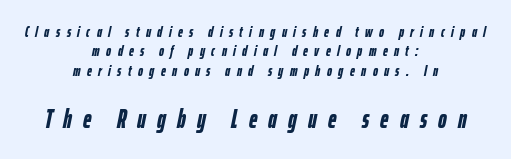
{"italic": "yes", "lean": "right", "slant_degrees": 12, "bold": "yes", "underline": "no", "align": "center", "line_spacing": "normal", "line_spacing_ratio": 1.29, "letter_spacing": "wide", "letter_spacing_em": 0.43, "larger_block": "second", "size_ratio": 1.73, "glyph_px": 26}
